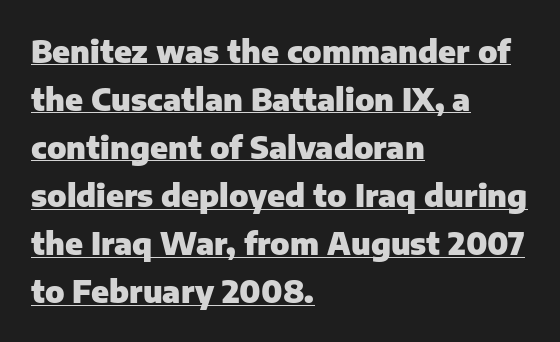
Q: Is the text bold? A: Yes.
Q: Is the text italic (slanted)? A: No, it is upright.
Q: Is the typeface a serif or a sans-serif typeface? A: Sans-serif.
Q: Is the text underlined? A: Yes.
Q: How is the paragraph aligned? A: Left-aligned.
Q: Is the spacing between letters normal or unusually wide? A: Normal.
Q: Is the spacing between lines tight, normal or loose? A: Normal.
Q: Width (condensed, normal, or wide)? A: Normal.
Q: Stroke contrast? A: Low.
Q: x-height? A: Medium.
Q: Monospaced? A: No.
